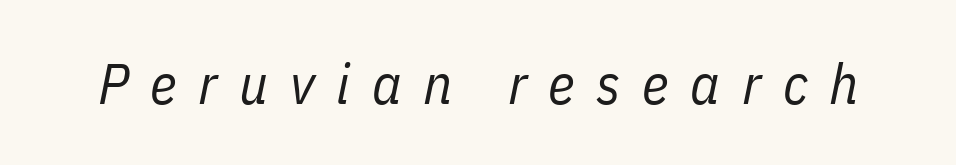
The face used here is proportionally spaced, like ordinary book or web type. A bare baseline throughout the passage. It's the slanting kind of type. The letterforms sit at book weight or below. What stands out about the letter spacing? Its width — letters are far apart.
